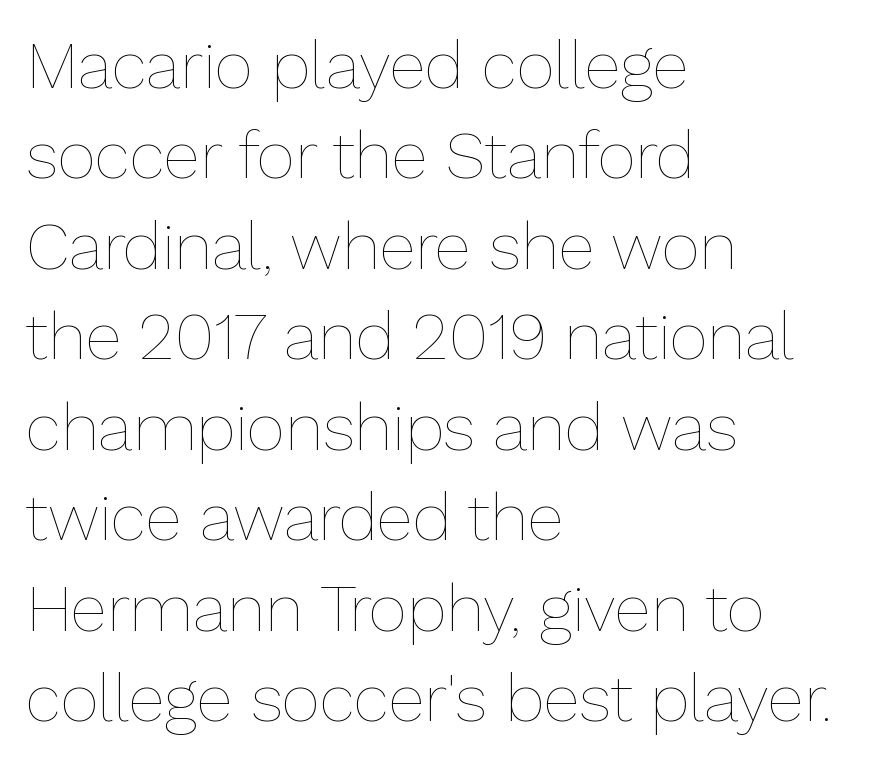
{"italic": "no", "bold": "no", "weight": "thin", "width": "normal", "stroke_contrast": "low", "x_height": "medium", "monospaced": "no", "underline": "no", "align": "left", "line_spacing": "normal", "line_spacing_ratio": 1.37, "letter_spacing": "normal", "letter_spacing_em": 0.0, "glyph_px": 66}
